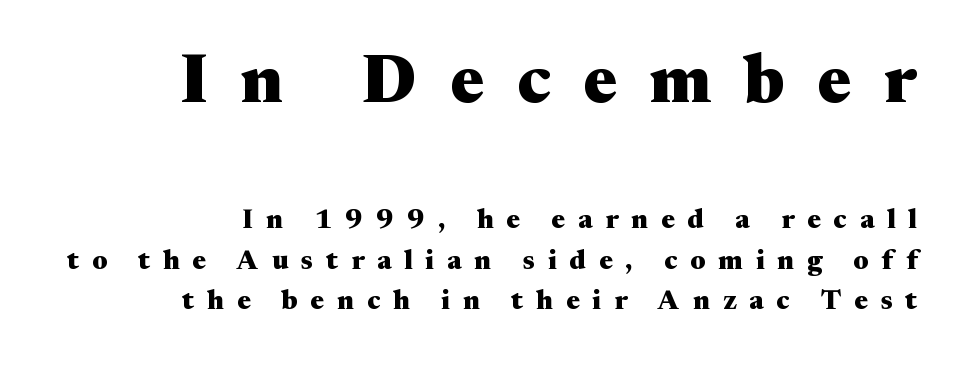
Q: Is the text bold? A: Yes.
Q: Is the text italic (slanted)? A: No, it is upright.
Q: Is the typeface a serif or a sans-serif typeface? A: Serif.
Q: Is the text underlined? A: No.
Q: How is the paragraph aligned? A: Right-aligned.
Q: Is the spacing between letters normal or unusually wide? A: Unusually wide.
Q: Is the spacing between lines tight, normal or loose? A: Normal.
Q: Which block of text is set in a larger size, the first (top) or the second (bottom)? A: The first (top) one.
Q: Width (condensed, normal, or wide)? A: Wide.
Q: Stroke contrast? A: Medium.
Q: x-height? A: Medium.
Q: Monospaced? A: No.
